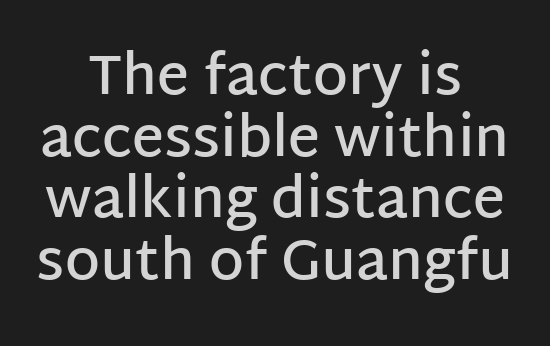
You could call the tracking neutral — neither tight nor loose. A roman cut, with each character standing at attention. These lines huddle together more closely than default settings would place them. The space beneath each line is pristine and unruled. The typesetter chose a symmetrical, centered arrangement here. In terms of letterform style, serifs are entirely absent.
